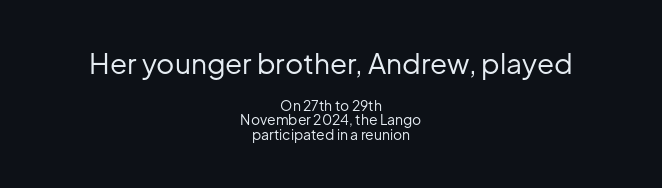
Tightly led — the rows are bunched. Nobody drew a line under any word here. Character widths vary here, with narrow letters taking less room than wide ones. The setting favours the middle, as headings and verse often do. Observe the absence of serifs on each vertical stroke in this sample.
